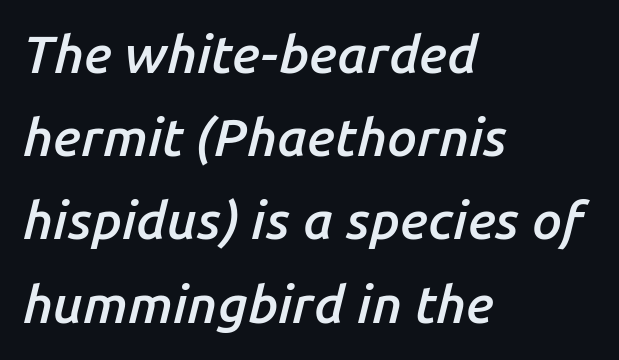
Line spacing here is normal. Does the lettering tilt? It does — this is italic. This sample has the flowing, uneven cadence of proportional lettering. Lines of text with bare space underneath. Its strokes are somewhat broadened, the hallmark of semibold type. Line beginnings align vertically; line endings do not.
